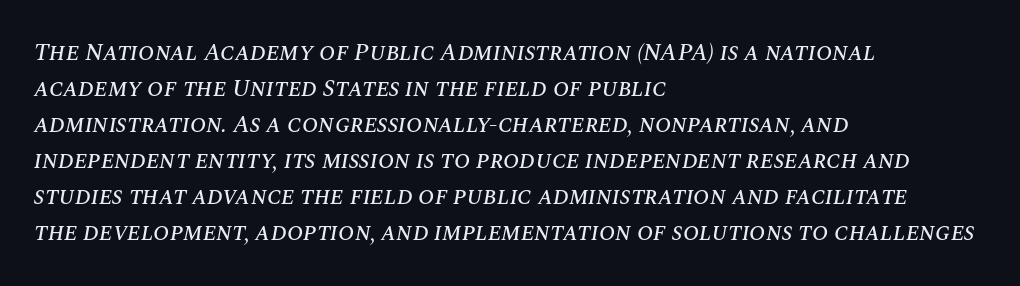
The image shows 24 px text type, italic (leaning right); set left-aligned, normal line spacing (1.5x), normal letter spacing, not underlined.
